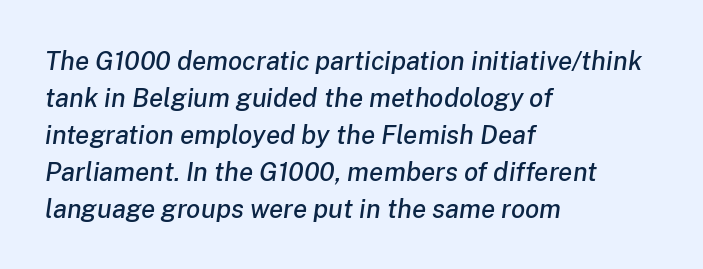
The image shows 26 px text type, italic (leaning right); set left-aligned, normal line spacing (1.42x), normal letter spacing, not underlined.
